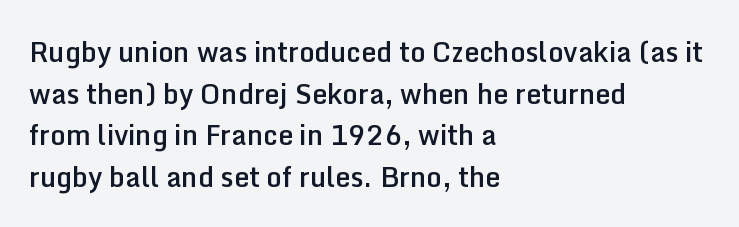
Q: Is the text bold? A: Semi-bold.
Q: Is the text italic (slanted)? A: No, it is upright.
Q: Is the text underlined? A: No.
Q: How is the paragraph aligned? A: Left-aligned.
Q: Is the spacing between letters normal or unusually wide? A: Normal.
Q: Is the spacing between lines tight, normal or loose? A: Normal.
